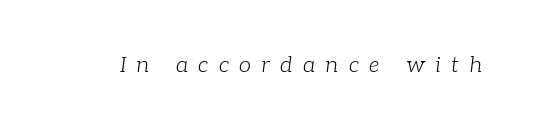
Someone cranked the tracking dial way up on this one. A typesetter would mark this as italic. Letters rest on an invisible, unmarked baseline. Heaviness? Minimal to ordinary, like unemphasized prose.
